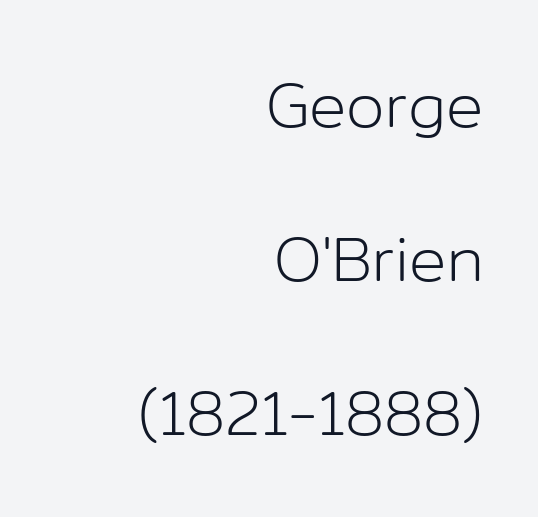
{"serif": "no", "italic": "no", "bold": "no", "weight": "light", "width": "normal", "stroke_contrast": "low", "x_height": "medium", "monospaced": "no", "underline": "no", "align": "right", "line_spacing": "loose", "line_spacing_ratio": 2.48, "letter_spacing": "normal", "letter_spacing_em": 0.0, "glyph_px": 62}
